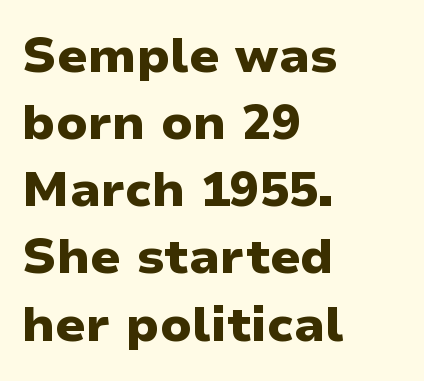
The paragraph shown leans on its left margin. Quick note: underline off. Plenty of ink on the page — the face is bold. The passage shown has conventional tracking throughout. Line spacing here is normal. Proportional: the letters do not fall into vertical columns.
